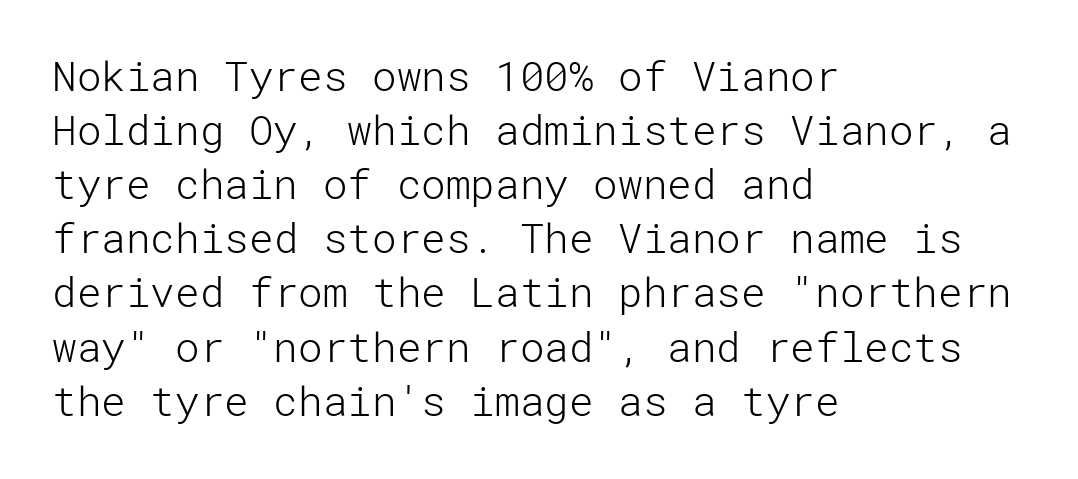
The image shows 41 px light sans-serif type, upright; set left-aligned, normal line spacing (1.32x), normal letter spacing, not underlined; low stroke contrast and a medium x-height.
